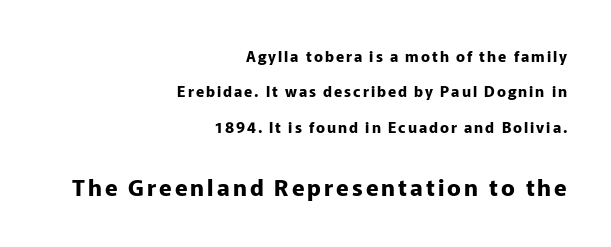
Q: Is the text bold? A: Yes.
Q: Is the text italic (slanted)? A: No, it is upright.
Q: Is the text underlined? A: No.
Q: How is the paragraph aligned? A: Right-aligned.
Q: Is the spacing between lines tight, normal or loose? A: Loose.
Q: Which block of text is set in a larger size, the first (top) or the second (bottom)? A: The second (bottom) one.
